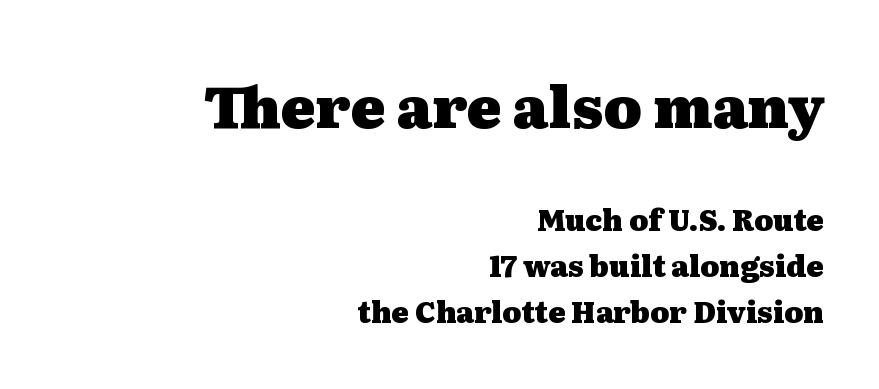
The image shows 58 px heavy, wide serif type, upright; set right-aligned, normal line spacing (1.59x), normal letter spacing, not underlined; the first (top) block is 2.0x larger; medium stroke contrast and a medium x-height.
